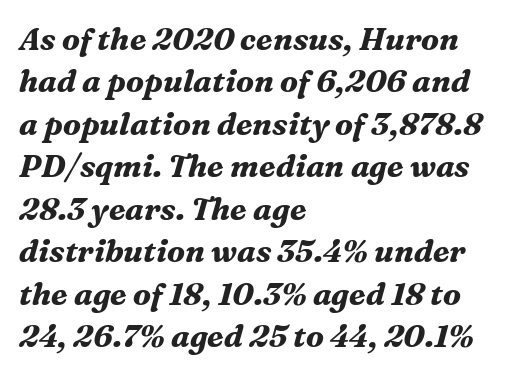
Q: Is the text bold? A: Yes.
Q: Is the text italic (slanted)? A: Yes, it leans right by about 16 degrees.
Q: Is the typeface a serif or a sans-serif typeface? A: Serif.
Q: Is the text underlined? A: No.
Q: How is the paragraph aligned? A: Left-aligned.
Q: Is the spacing between letters normal or unusually wide? A: Normal.
Q: Is the spacing between lines tight, normal or loose? A: Normal.
Q: Width (condensed, normal, or wide)? A: Normal.
Q: Stroke contrast? A: Medium.
Q: x-height? A: Medium.
Q: Monospaced? A: No.
